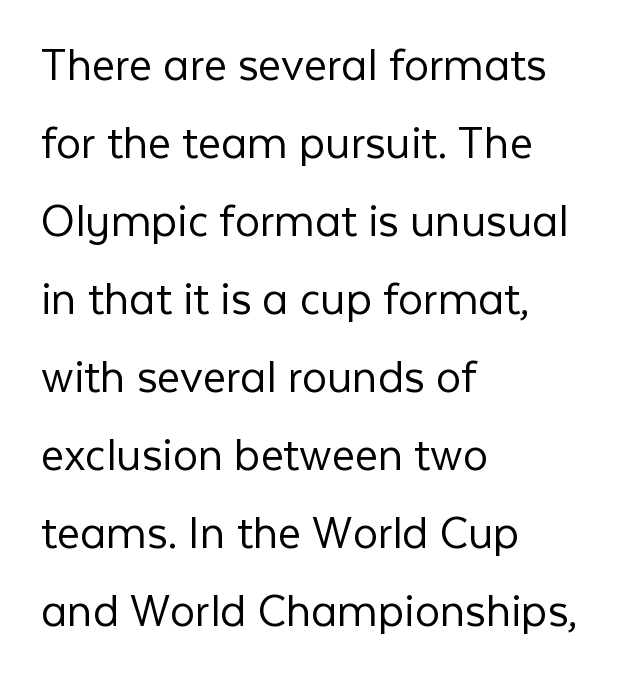
{"serif": "no", "italic": "no", "bold": "no", "weight": "light", "width": "normal", "stroke_contrast": "low", "x_height": "medium", "monospaced": "no", "underline": "no", "align": "left", "line_spacing": "normal", "line_spacing_ratio": 1.56, "letter_spacing": "normal", "letter_spacing_em": 0.0, "glyph_px": 50}
